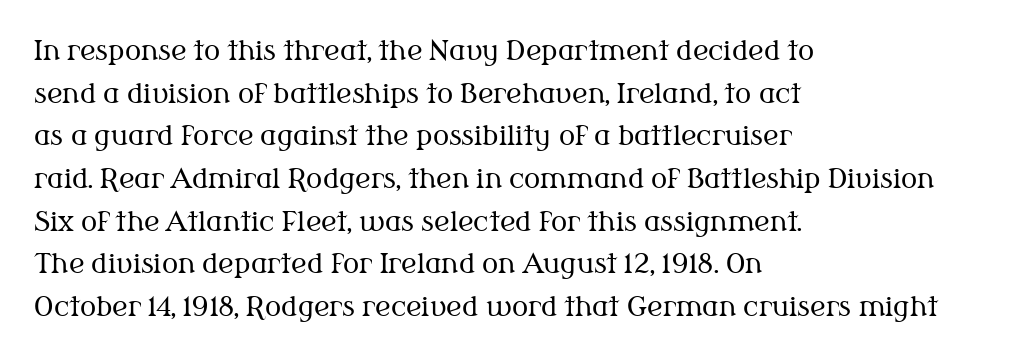
The ragged edge is on the right, which tells us the setting is flush left. Vertical strokes here are truly vertical. Heaviness? Minimal to ordinary, like unemphasized prose. Lines of text with bare space underneath.
